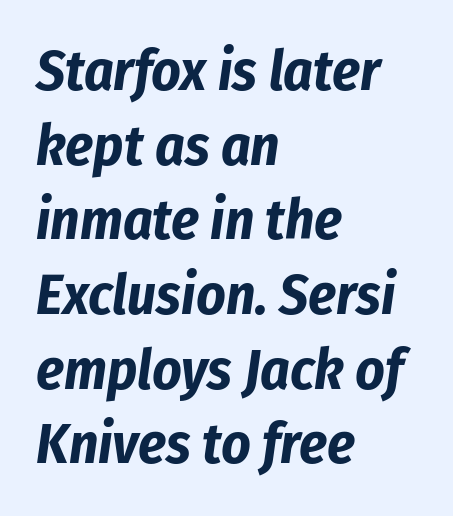
{"italic": "yes", "lean": "right", "slant_degrees": 8, "bold": "yes", "weight": "bold", "width": "condensed", "stroke_contrast": "low", "x_height": "medium", "monospaced": "no", "underline": "no", "align": "left", "line_spacing": "normal", "line_spacing_ratio": 1.31, "letter_spacing": "normal", "letter_spacing_em": 0.0, "glyph_px": 57}
